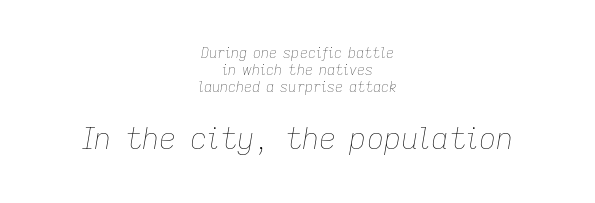
{"italic": "yes", "lean": "right", "slant_degrees": 9, "bold": "no", "weight": "thin", "width": "normal", "stroke_contrast": "low", "x_height": "medium", "monospaced": "no", "underline": "no", "align": "center", "line_spacing_ratio": 1.22, "letter_spacing": "normal", "letter_spacing_em": 0.0, "larger_block": "second", "size_ratio": 2.14, "glyph_px": 30}
